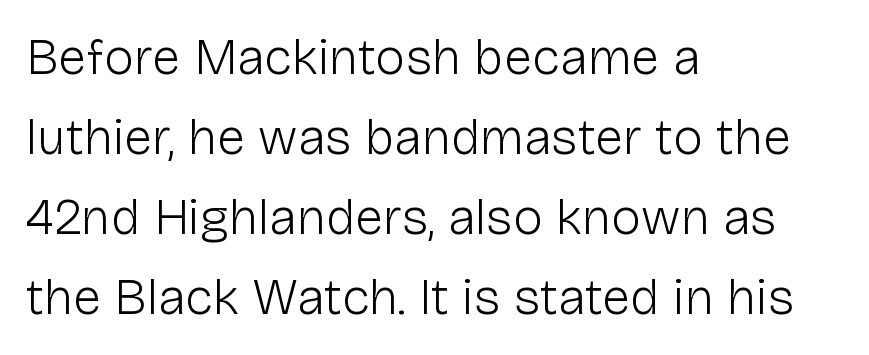
Q: Is the text bold? A: No.
Q: Is the text italic (slanted)? A: No, it is upright.
Q: Is the typeface a serif or a sans-serif typeface? A: Sans-serif.
Q: Is the text underlined? A: No.
Q: How is the paragraph aligned? A: Left-aligned.
Q: Is the spacing between letters normal or unusually wide? A: Normal.
Q: Is the spacing between lines tight, normal or loose? A: Normal.
Q: Width (condensed, normal, or wide)? A: Normal.
Q: Stroke contrast? A: Low.
Q: x-height? A: Medium.
Q: Monospaced? A: No.
